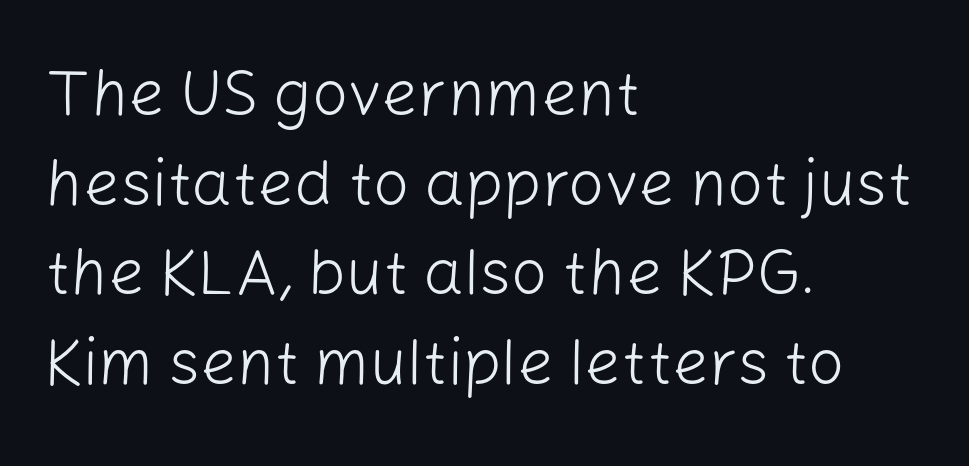
{"serif": "no", "italic": "no", "bold": "no", "weight": "light", "width": "normal", "stroke_contrast": "low", "x_height": "medium", "monospaced": "no", "underline": "no", "align": "left", "line_spacing": "normal", "line_spacing_ratio": 1.4, "letter_spacing": "normal", "letter_spacing_em": 0.0, "glyph_px": 64}
